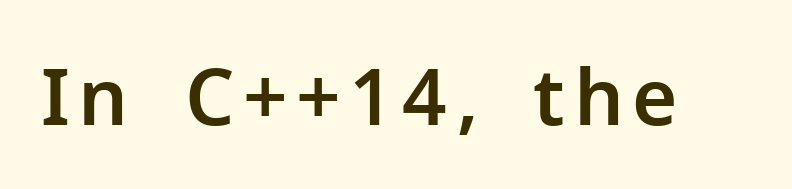
Q: Is the text italic (slanted)? A: No, it is upright.
Q: Is the typeface a serif or a sans-serif typeface? A: Sans-serif.
Q: Is the text underlined? A: No.
Q: Width (condensed, normal, or wide)? A: Normal.
Q: Stroke contrast? A: Low.
Q: x-height? A: Medium.
Q: Monospaced? A: No.
